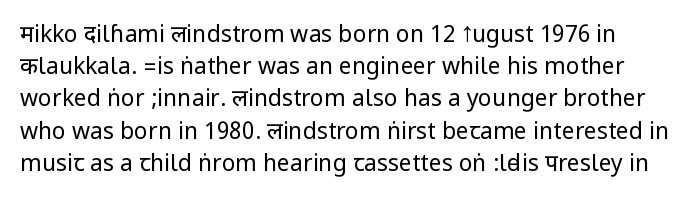
The image shows 23 px text type, upright; set normal line spacing (1.4x), normal letter spacing, not underlined.
